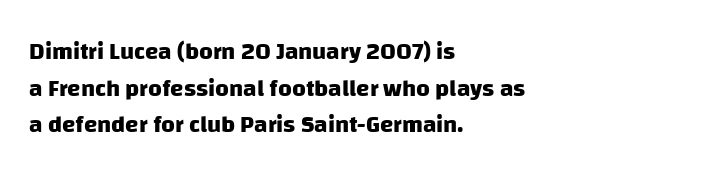
The image shows 24 px bold type; set left-aligned, normal line spacing (1.53x), normal letter spacing, not underlined.
